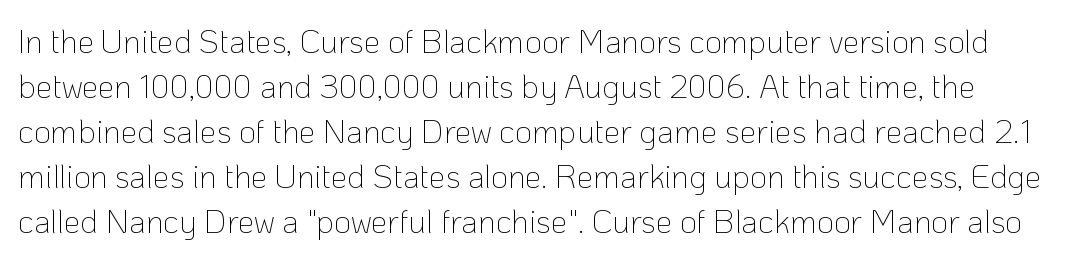
{"serif": "no", "italic": "no", "bold": "no", "weight": "thin", "width": "normal", "stroke_contrast": "low", "x_height": "medium", "monospaced": "no", "underline": "no", "line_spacing": "normal", "line_spacing_ratio": 1.36, "letter_spacing": "normal", "letter_spacing_em": 0.0, "glyph_px": 33}
